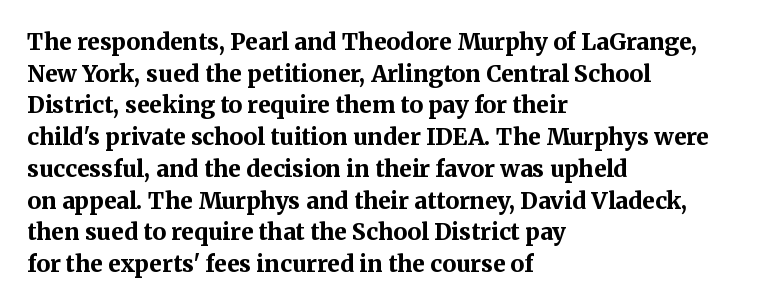
The lines are quadded left. Regular leading. Nothing unusual about the tracking: characters are spaced as the font intends. The font is running at its bold setting. Tall strokes in this sample are plumb rather than angled.
